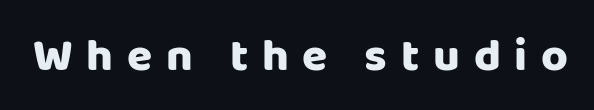
The image shows 46 px sans-serif type, upright; set unusually wide letter spacing (+0.3 em), not underlined; low stroke contrast and a large x-height.
